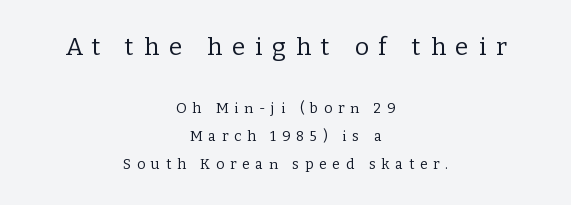
The image shows 24 px text type, upright; set centered, loose line spacing (1.99x), unusually wide letter spacing (+0.42 em), not underlined; the first (top) block is 1.71x larger.
